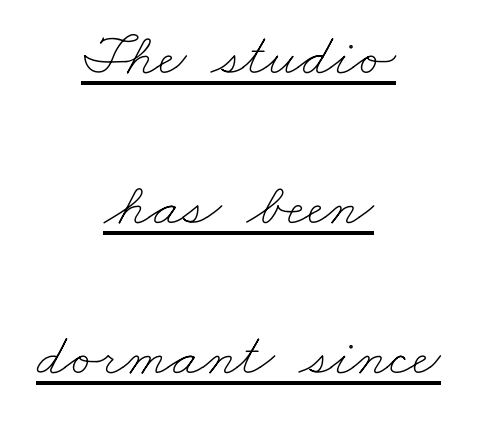
The passage shown is underscored from start to finish. How are the letters spaced? Ordinarily, with no added tracking. Think of a printed novel: that variable character pitch is what you see here. The typesetter chose a symmetrical, centered arrangement here. Baseline-to-baseline distance is far greater than the letter height. Is the type heavy? It reads as light-to-regular instead.
